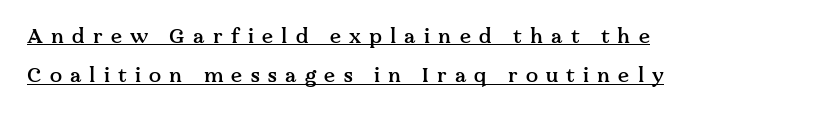
The image shows 20 px text type, upright; set left-aligned, loose line spacing (1.96x), unusually wide letter spacing (+0.41 em), underlined.
